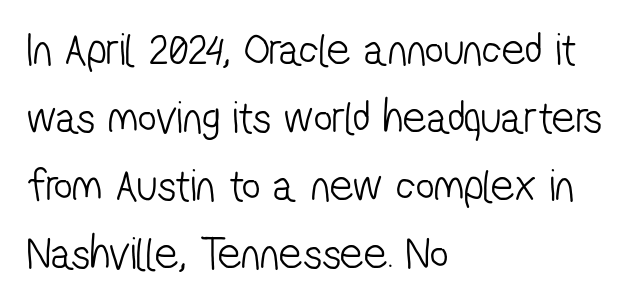
Q: Is the text bold? A: No.
Q: Is the typeface a serif or a sans-serif typeface? A: Sans-serif.
Q: Is the text underlined? A: No.
Q: How is the paragraph aligned? A: Left-aligned.
Q: Is the spacing between letters normal or unusually wide? A: Normal.
Q: Is the spacing between lines tight, normal or loose? A: Normal.
Q: Width (condensed, normal, or wide)? A: Condensed.
Q: Stroke contrast? A: Low.
Q: x-height? A: Medium.
Q: Monospaced? A: No.
